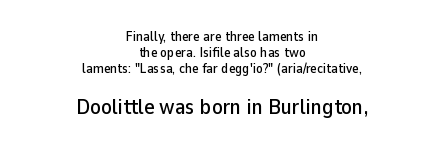
Q: Is the text italic (slanted)? A: No, it is upright.
Q: Is the text underlined? A: No.
Q: How is the paragraph aligned? A: Centered.
Q: Is the spacing between letters normal or unusually wide? A: Normal.
Q: Is the spacing between lines tight, normal or loose? A: Tight.
Q: Which block of text is set in a larger size, the first (top) or the second (bottom)? A: The second (bottom) one.
